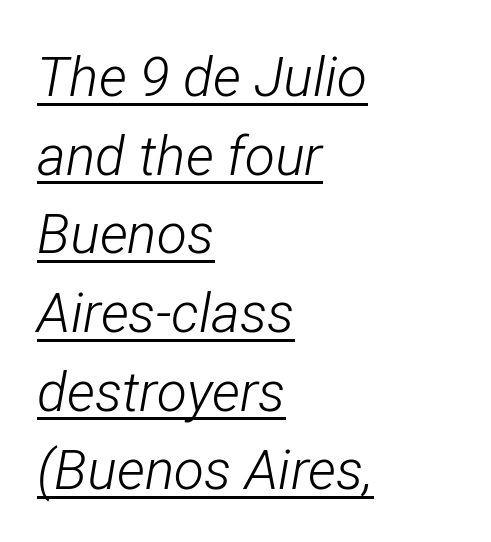
Honestly, the underline is the first thing you notice here. This sample keeps an unexceptional amount of space between lines. Vertical stems look standard width or narrower in stroke. The letters advance in unequal steps, a hallmark of proportional type. A typesetter would mark this as italic. Teacher's note: observe the even left margin — that is flush-left alignment.
